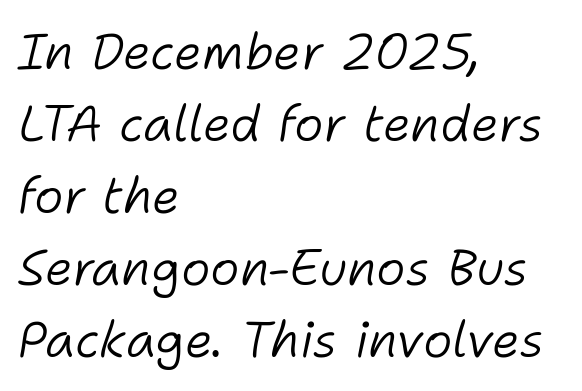
Quick note: underline off. Tracking value appears to be zero — textbook default spacing. Weight class: somewhere from thin through regular. Successive baselines arrive at the customary interval.
